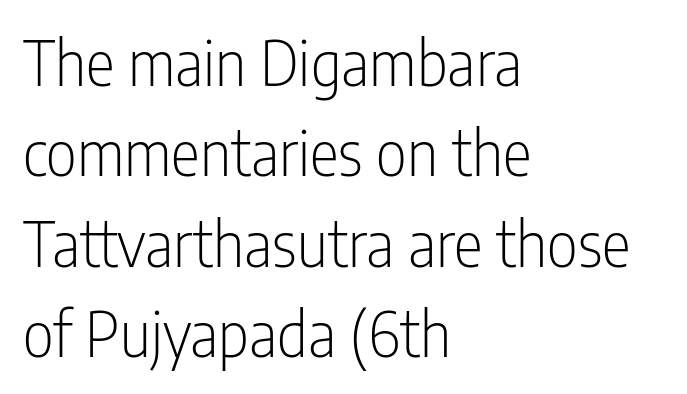
Q: Is the text bold? A: No.
Q: Is the text italic (slanted)? A: No, it is upright.
Q: Is the typeface a serif or a sans-serif typeface? A: Sans-serif.
Q: Is the text underlined? A: No.
Q: How is the paragraph aligned? A: Left-aligned.
Q: Is the spacing between letters normal or unusually wide? A: Normal.
Q: Is the spacing between lines tight, normal or loose? A: Normal.
Q: Width (condensed, normal, or wide)? A: Condensed.
Q: Stroke contrast? A: Low.
Q: x-height? A: Medium.
Q: Monospaced? A: No.
